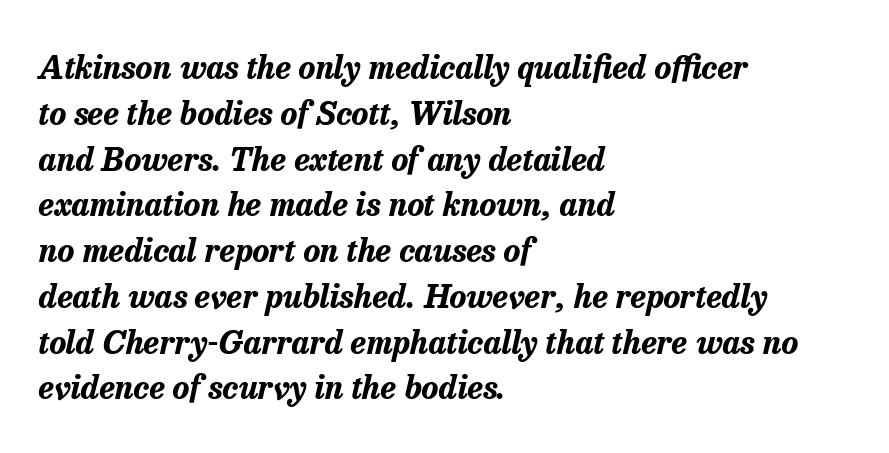
The image shows 32 px bold type, italic (leaning right); set left-aligned, normal line spacing (1.43x), normal letter spacing, not underlined; low stroke contrast and a medium x-height.
